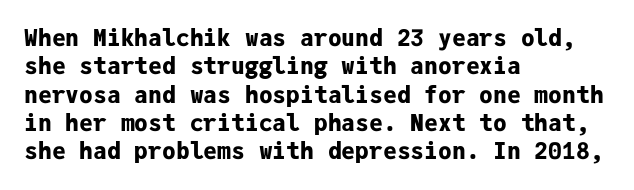
The image shows 23 px bold type, upright; set left-aligned, line spacing 1.23x, normal letter spacing, not underlined.
